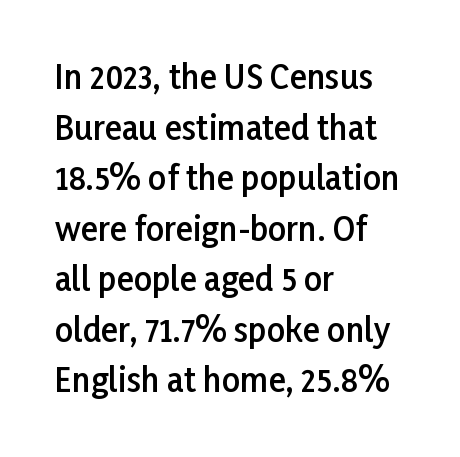
A sans-serif font was chosen for this passage. The specimen reads as upright at a glance. Stroke thickness is moderately raised; the sample reads as semibold. Here the designer chose a conventional face with non-uniform glyph widths. Unmarked baselines from the first word to the last.
